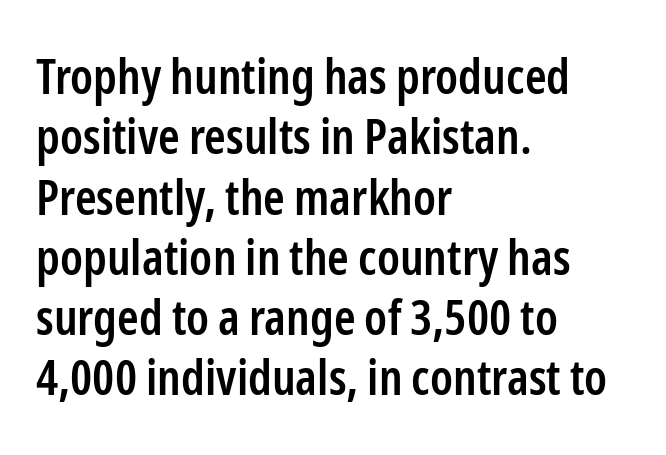
The image shows 49 px semibold, condensed sans-serif type, upright; set left-aligned, line spacing 1.23x, normal letter spacing, not underlined; low stroke contrast and a medium x-height.
